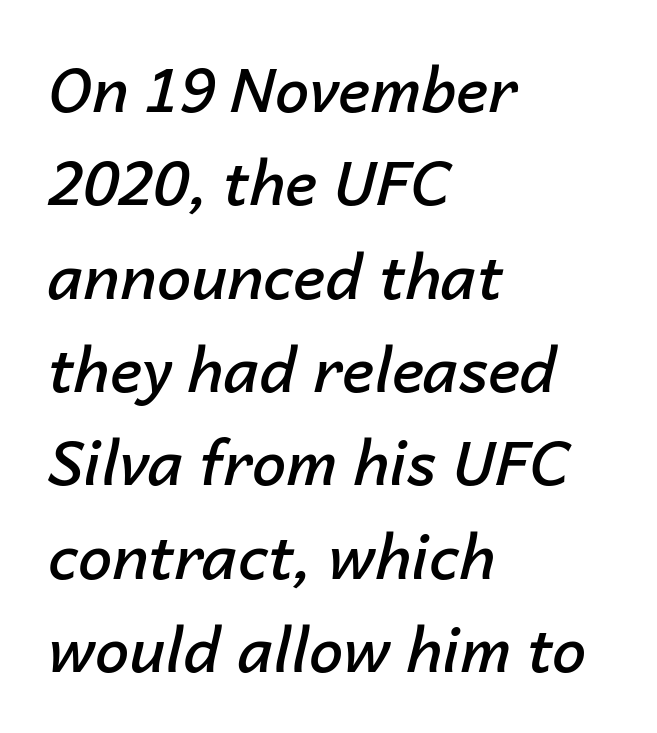
{"italic": "yes", "lean": "right", "slant_degrees": 14, "bold": "semi", "weight": "semibold", "width": "normal", "stroke_contrast": "low", "x_height": "medium", "monospaced": "no", "underline": "no", "align": "left", "line_spacing": "normal", "line_spacing_ratio": 1.53, "letter_spacing": "normal", "letter_spacing_em": 0.0, "glyph_px": 61}
